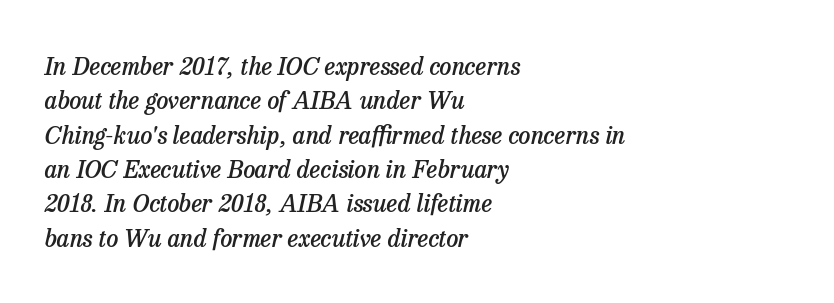
The image shows 24 px text type, italic (leaning right); set left-aligned, normal line spacing (1.43x), normal letter spacing, not underlined.
